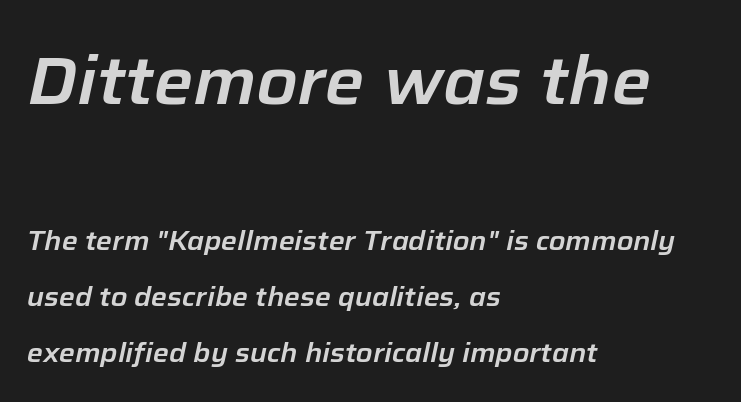
Q: Is the text italic (slanted)? A: Yes, it leans right by about 12 degrees.
Q: Is the text underlined? A: No.
Q: How is the paragraph aligned? A: Left-aligned.
Q: Is the spacing between letters normal or unusually wide? A: Normal.
Q: Is the spacing between lines tight, normal or loose? A: Loose.
Q: Which block of text is set in a larger size, the first (top) or the second (bottom)? A: The first (top) one.
Q: Width (condensed, normal, or wide)? A: Normal.
Q: Stroke contrast? A: Low.
Q: x-height? A: Medium.
Q: Monospaced? A: No.
